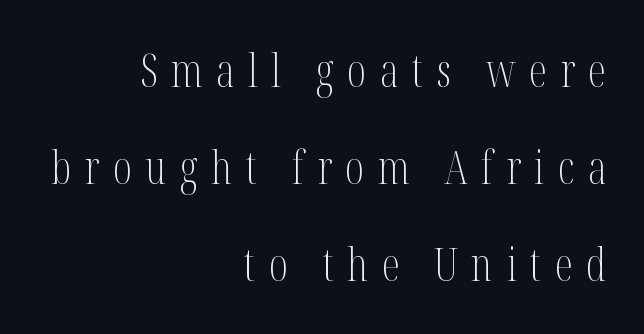
{"serif": "yes", "italic": "no", "bold": "no", "weight": "light", "width": "condensed", "stroke_contrast": "medium", "x_height": "medium", "monospaced": "no", "underline": "no", "align": "right", "line_spacing": "loose", "line_spacing_ratio": 2.16, "letter_spacing": "wide", "letter_spacing_em": 0.3, "glyph_px": 45}
